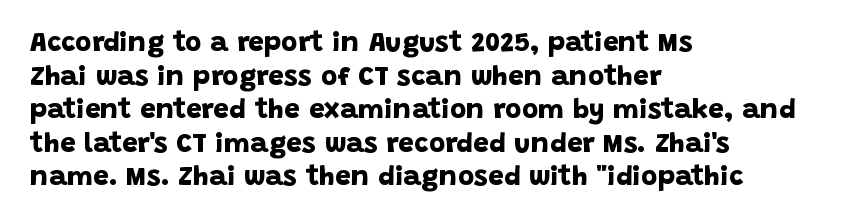
Layout note: lines flush left. The rendering keeps characters at their native spacing. You could not count columns in this text — the font is proportionally spaced. Glance below the letters and you will spot only blank space. Does the weight exceed regular? Yes, all the way to bold.
